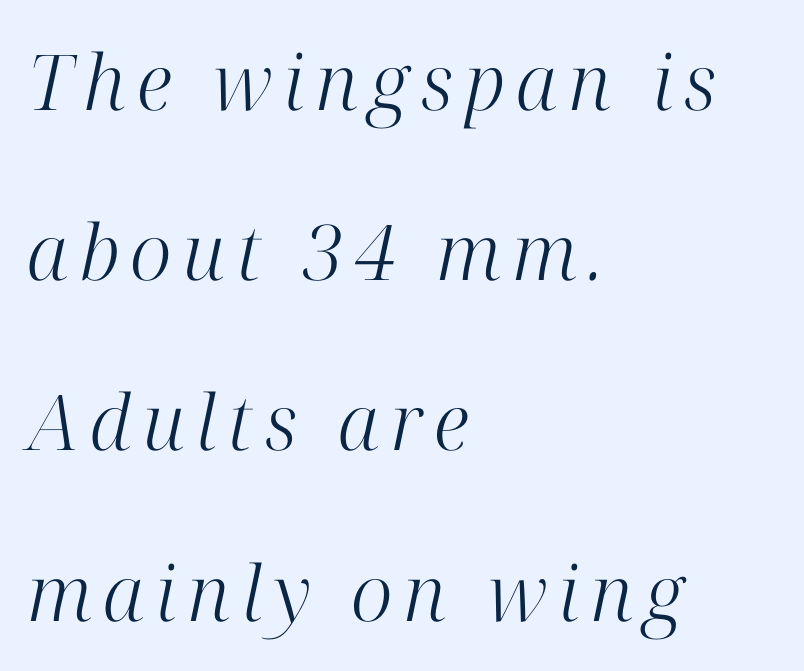
Observe the serifs anchoring each vertical stroke in this sample. What's the leading like? Stretched, with rows far apart. Yep, that's italic — everything's leaning. The space beneath each line is pristine and unruled. Here the designer chose a conventional face with non-uniform glyph widths.
